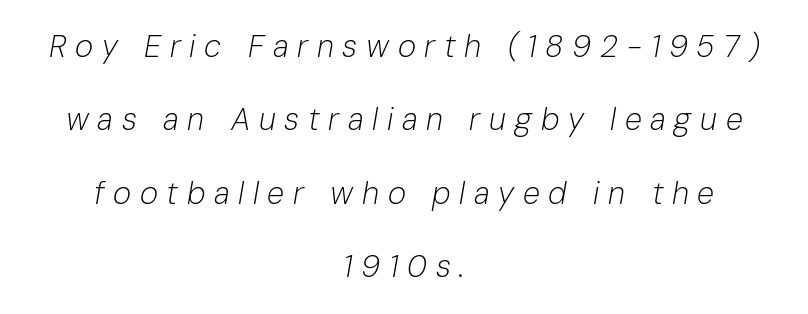
Someone cranked the tracking dial way up on this one. Airy leading. You could not count columns in this text — the font is proportionally spaced. The space beneath each line is pristine and unruled. Is this a heavy cut? Hardly; it is regular or lighter. Short and long lines alike share a common midpoint.
